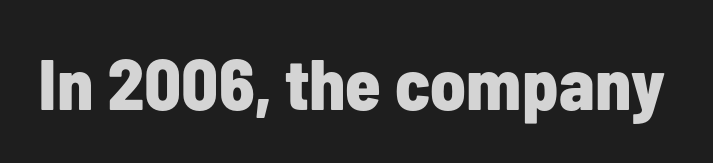
{"serif": "no", "italic": "no", "bold": "yes", "weight": "bold", "width": "condensed", "stroke_contrast": "low", "x_height": "medium", "monospaced": "no", "underline": "no", "letter_spacing": "normal", "letter_spacing_em": 0.0, "glyph_px": 72}
